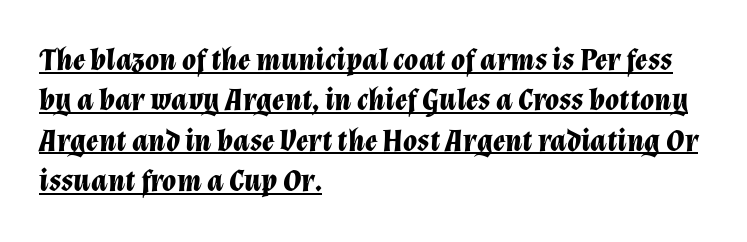
Q: Is the text bold? A: Yes.
Q: Is the text italic (slanted)? A: Yes, it leans right by about 12 degrees.
Q: Is the text underlined? A: Yes.
Q: How is the paragraph aligned? A: Left-aligned.
Q: Is the spacing between letters normal or unusually wide? A: Normal.
Q: Is the spacing between lines tight, normal or loose? A: Normal.
Q: Width (condensed, normal, or wide)? A: Normal.
Q: Stroke contrast? A: Low.
Q: x-height? A: Medium.
Q: Monospaced? A: No.
